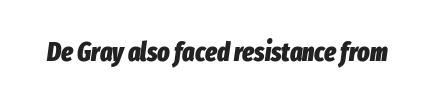
The image shows 26 px bold type, italic (leaning right); set normal letter spacing, not underlined.
